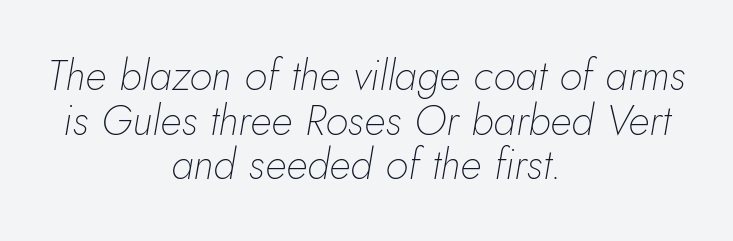
{"italic": "yes", "lean": "right", "slant_degrees": 5, "bold": "no", "weight": "thin", "width": "normal", "stroke_contrast": "low", "x_height": "small", "monospaced": "no", "underline": "no", "align": "center", "line_spacing": "tight", "line_spacing_ratio": 1.06, "letter_spacing": "normal", "letter_spacing_em": 0.0, "glyph_px": 42}
